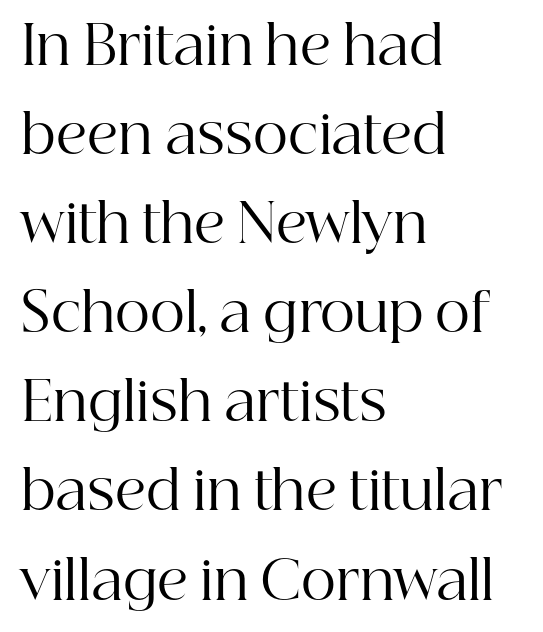
{"serif": "yes", "italic": "no", "bold": "no", "weight": "regular", "width": "normal", "stroke_contrast": "high", "x_height": "medium", "monospaced": "no", "underline": "no", "align": "left", "line_spacing": "normal", "line_spacing_ratio": 1.65, "letter_spacing": "normal", "letter_spacing_em": 0.0, "glyph_px": 54}
